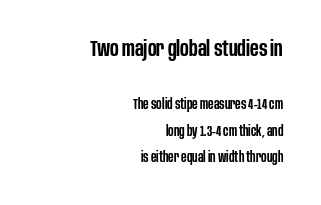
The baseline area is clear. Characters follow at the spacing the type designer built in. Every letter is mildly thick-stroked: semibold rather than bold. Note: larger setting up top, smaller setting below. The typography opts for an upright posture over an oblique one.
